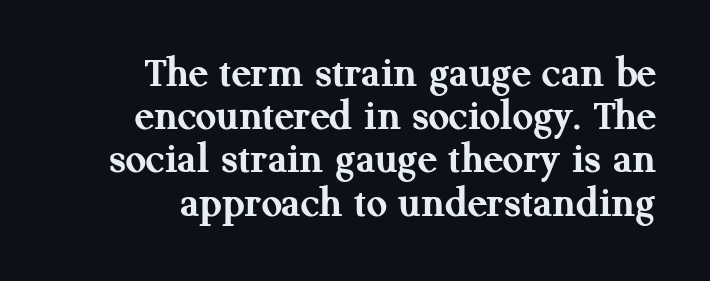
{"serif": "yes", "italic": "no", "bold": "yes", "weight": "semibold", "width": "normal", "stroke_contrast": "medium", "x_height": "medium", "monospaced": "no", "underline": "no", "line_spacing": "tight", "line_spacing_ratio": 0.96, "letter_spacing": "normal", "letter_spacing_em": 0.0, "glyph_px": 45}
